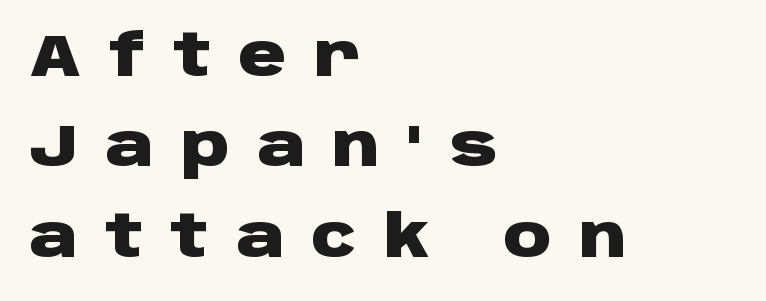
Q: Is the text bold? A: Yes.
Q: Is the text italic (slanted)? A: No, it is upright.
Q: Is the typeface a serif or a sans-serif typeface? A: Sans-serif.
Q: Is the text underlined? A: No.
Q: How is the paragraph aligned? A: Left-aligned.
Q: Is the spacing between letters normal or unusually wide? A: Unusually wide.
Q: Is the spacing between lines tight, normal or loose? A: Normal.
Q: Width (condensed, normal, or wide)? A: Wide.
Q: Stroke contrast? A: Low.
Q: x-height? A: Large.
Q: Monospaced? A: No.
